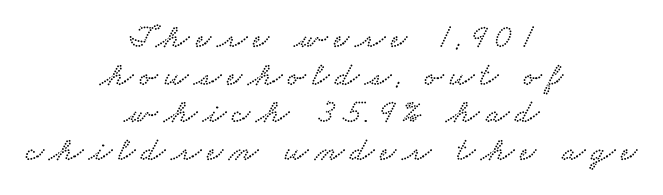
Q: Is the typeface a serif or a sans-serif typeface? A: Serif.
Q: Is the text underlined? A: No.
Q: How is the paragraph aligned? A: Centered.
Q: Is the spacing between lines tight, normal or loose? A: Tight.
Q: Width (condensed, normal, or wide)? A: Wide.
Q: Stroke contrast? A: Low.
Q: x-height? A: Small.
Q: Monospaced? A: No.
